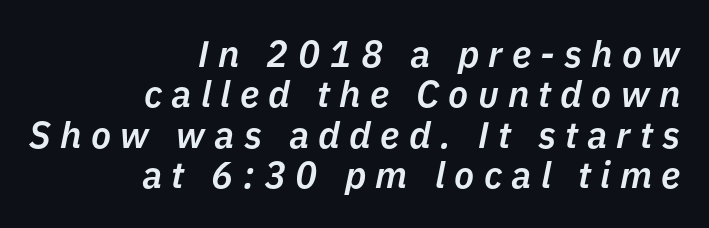
{"italic": "yes", "lean": "right", "slant_degrees": 11, "bold": "semi", "weight": "semibold", "width": "normal", "stroke_contrast": "low", "x_height": "medium", "monospaced": "no", "underline": "no", "align": "right", "line_spacing": "tight", "line_spacing_ratio": 1.09, "letter_spacing": "wide", "letter_spacing_em": 0.25, "glyph_px": 37}
